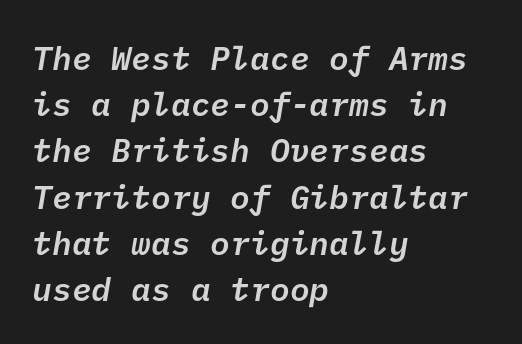
Evenly set lines give the paragraph a standard silhouette. Weight check: semibold — heavier than regular, not quite bold. The rag falls on the right side of this text block. No feet cap the strokes, marking this as sans-serif type. Type without underlining. The gaps between neighbouring characters are ordinary and unremarkable.
